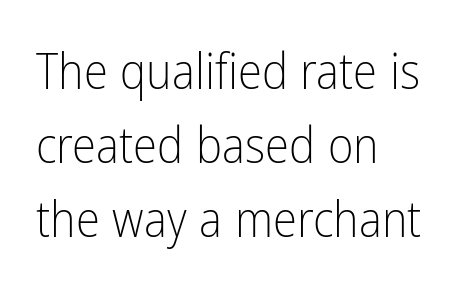
Q: Is the text bold? A: No.
Q: Is the text italic (slanted)? A: No, it is upright.
Q: Is the typeface a serif or a sans-serif typeface? A: Sans-serif.
Q: Is the text underlined? A: No.
Q: How is the paragraph aligned? A: Left-aligned.
Q: Is the spacing between letters normal or unusually wide? A: Normal.
Q: Is the spacing between lines tight, normal or loose? A: Normal.
Q: Width (condensed, normal, or wide)? A: Condensed.
Q: Stroke contrast? A: Low.
Q: x-height? A: Medium.
Q: Monospaced? A: No.
